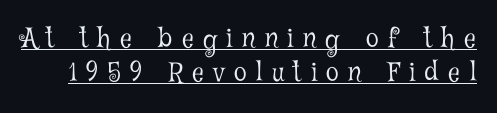
{"italic": "no", "bold": "no", "underline": "yes", "line_spacing": "normal", "line_spacing_ratio": 1.29, "letter_spacing": "wide", "letter_spacing_em": 0.36, "glyph_px": 26}
